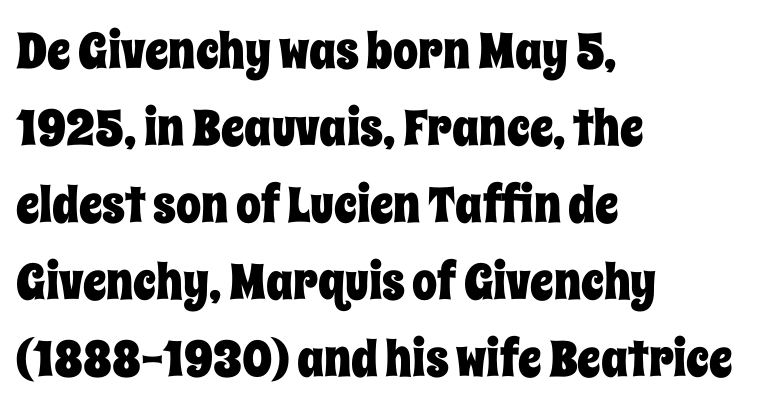
{"italic": "no", "width": "condensed", "stroke_contrast": "low", "x_height": "large", "monospaced": "no", "underline": "no", "align": "left", "line_spacing": "normal", "line_spacing_ratio": 1.54, "letter_spacing": "normal", "letter_spacing_em": 0.0, "glyph_px": 50}
